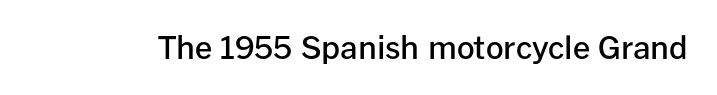
{"serif": "no", "italic": "no", "bold": "semi", "weight": "semibold", "width": "normal", "stroke_contrast": "low", "x_height": "medium", "monospaced": "no", "underline": "no", "letter_spacing": "normal", "letter_spacing_em": 0.0, "glyph_px": 31}
